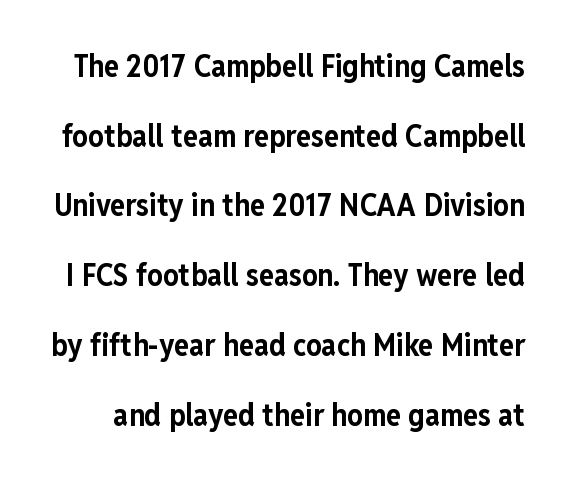
Q: Is the text bold? A: Yes.
Q: Is the text italic (slanted)? A: No, it is upright.
Q: Is the typeface a serif or a sans-serif typeface? A: Sans-serif.
Q: Is the text underlined? A: No.
Q: Is the spacing between letters normal or unusually wide? A: Normal.
Q: Is the spacing between lines tight, normal or loose? A: Loose.
Q: Width (condensed, normal, or wide)? A: Condensed.
Q: Stroke contrast? A: Low.
Q: x-height? A: Medium.
Q: Monospaced? A: No.
